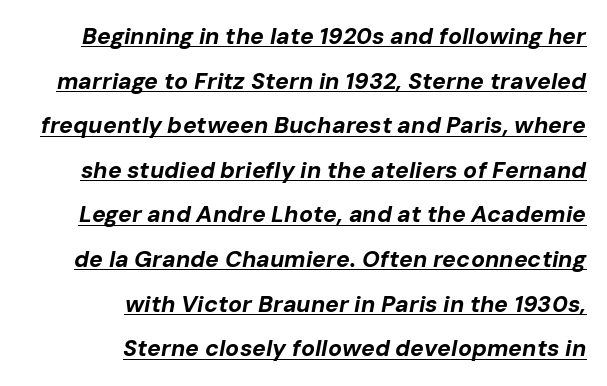
{"italic": "yes", "lean": "right", "slant_degrees": 10, "bold": "yes", "underline": "yes", "align": "right", "line_spacing": "loose", "line_spacing_ratio": 1.94, "letter_spacing": "normal", "letter_spacing_em": 0.0, "glyph_px": 23}
